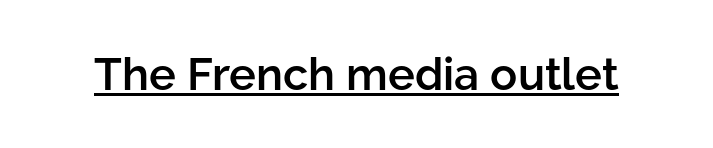
{"serif": "no", "italic": "no", "bold": "semi", "weight": "semibold", "width": "normal", "stroke_contrast": "low", "x_height": "medium", "monospaced": "no", "underline": "yes", "letter_spacing": "normal", "letter_spacing_em": 0.0, "glyph_px": 45}
